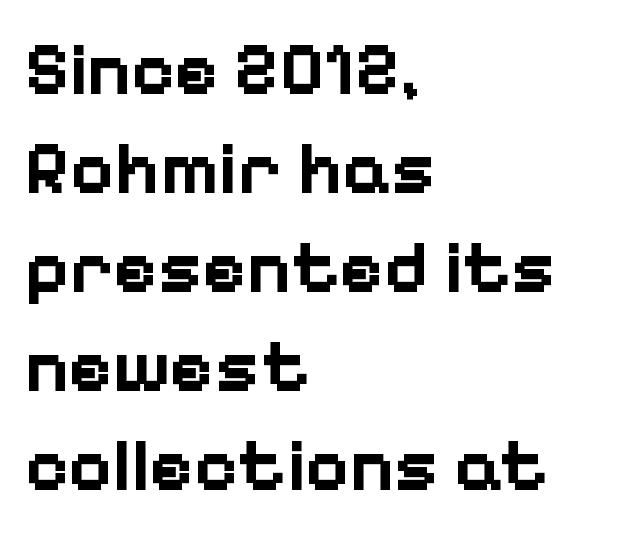
Q: Is the text bold? A: Yes.
Q: Is the text italic (slanted)? A: No, it is upright.
Q: Is the typeface a serif or a sans-serif typeface? A: Sans-serif.
Q: Is the text underlined? A: No.
Q: How is the paragraph aligned? A: Left-aligned.
Q: Is the spacing between letters normal or unusually wide? A: Normal.
Q: Is the spacing between lines tight, normal or loose? A: Normal.
Q: Width (condensed, normal, or wide)? A: Normal.
Q: Stroke contrast? A: Low.
Q: x-height? A: Medium.
Q: Monospaced? A: No.
